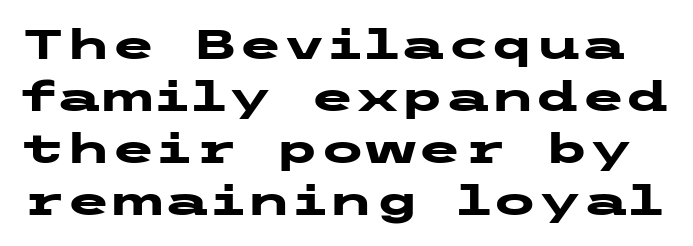
Q: Is the text bold? A: Yes.
Q: Is the text italic (slanted)? A: No, it is upright.
Q: Is the typeface a serif or a sans-serif typeface? A: Sans-serif.
Q: Is the text underlined? A: No.
Q: Is the spacing between letters normal or unusually wide? A: Normal.
Q: Is the spacing between lines tight, normal or loose? A: Normal.
Q: Width (condensed, normal, or wide)? A: Wide.
Q: Stroke contrast? A: Low.
Q: x-height? A: Medium.
